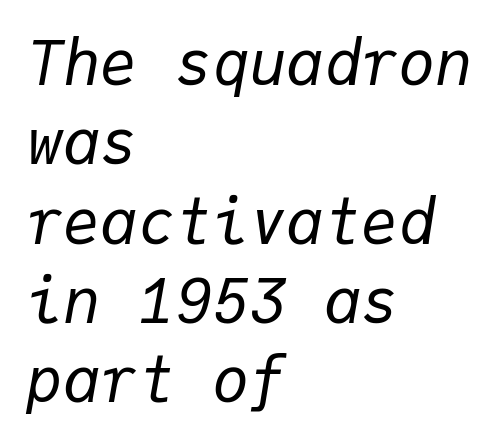
Q: Is the text bold? A: No.
Q: Is the text italic (slanted)? A: Yes, it leans right by about 9 degrees.
Q: Is the text underlined? A: No.
Q: How is the paragraph aligned? A: Left-aligned.
Q: Is the spacing between letters normal or unusually wide? A: Normal.
Q: Is the spacing between lines tight, normal or loose? A: Normal.
Q: Width (condensed, normal, or wide)? A: Normal.
Q: Stroke contrast? A: Low.
Q: x-height? A: Medium.
Q: Monospaced? A: Yes.
